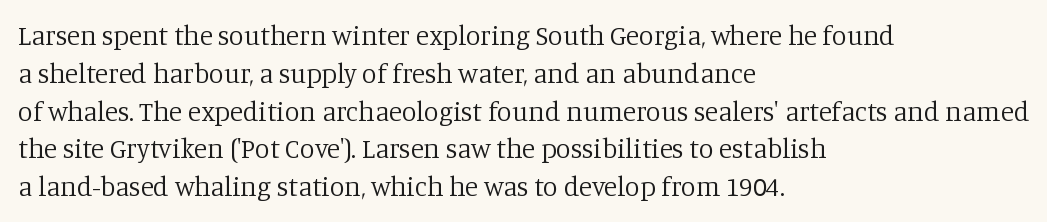
The image shows 27 px text type, upright; set left-aligned, normal line spacing (1.4x), normal letter spacing, not underlined.
